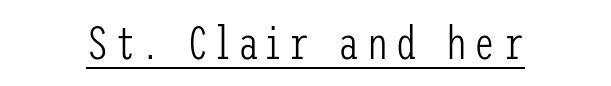
Q: Is the text bold? A: No.
Q: Is the text italic (slanted)? A: No, it is upright.
Q: Is the typeface a serif or a sans-serif typeface? A: Sans-serif.
Q: Is the text underlined? A: Yes.
Q: Width (condensed, normal, or wide)? A: Condensed.
Q: Stroke contrast? A: Low.
Q: x-height? A: Medium.
